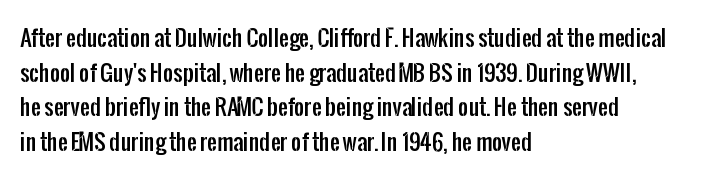
Q: Is the text italic (slanted)? A: No, it is upright.
Q: Is the text underlined? A: No.
Q: How is the paragraph aligned? A: Left-aligned.
Q: Is the spacing between letters normal or unusually wide? A: Normal.
Q: Is the spacing between lines tight, normal or loose? A: Normal.
